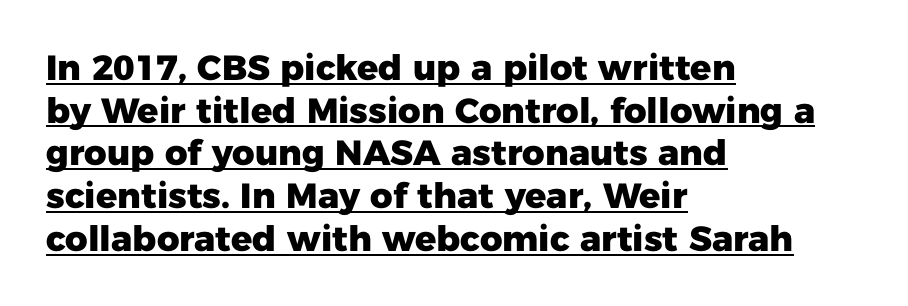
{"serif": "no", "italic": "no", "bold": "yes", "weight": "heavy", "width": "normal", "stroke_contrast": "low", "x_height": "medium", "monospaced": "no", "underline": "yes", "align": "left", "line_spacing_ratio": 1.22, "letter_spacing": "normal", "letter_spacing_em": 0.0, "glyph_px": 35}
